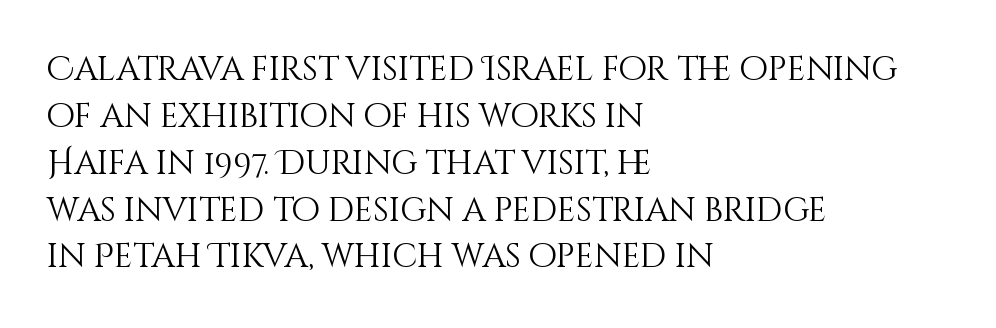
A typesetter would call this zero additional tracking. Teacher's note: observe the even left margin — that is flush-left alignment. Think standard paragraph weight, or any step lighter than that. In terms of posture, this sample is upright.
